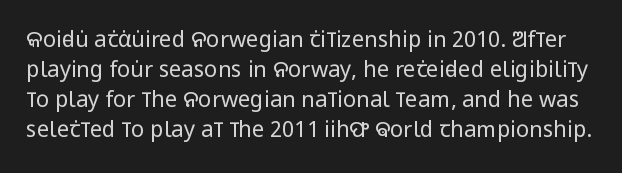
{"italic": "no", "bold": "no", "underline": "no", "line_spacing": "normal", "line_spacing_ratio": 1.37, "letter_spacing": "normal", "letter_spacing_em": 0.0, "glyph_px": 22}
